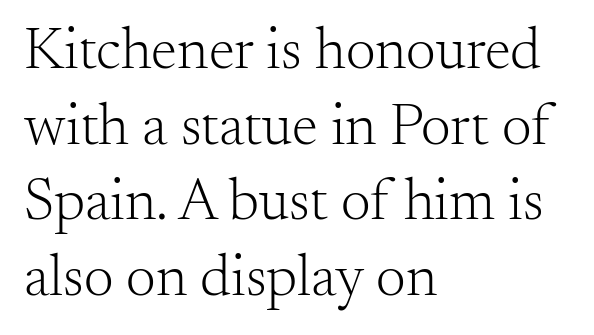
The image shows 59 px light serif type, upright; set left-aligned, normal line spacing (1.28x), normal letter spacing, not underlined; medium stroke contrast and a small x-height.
